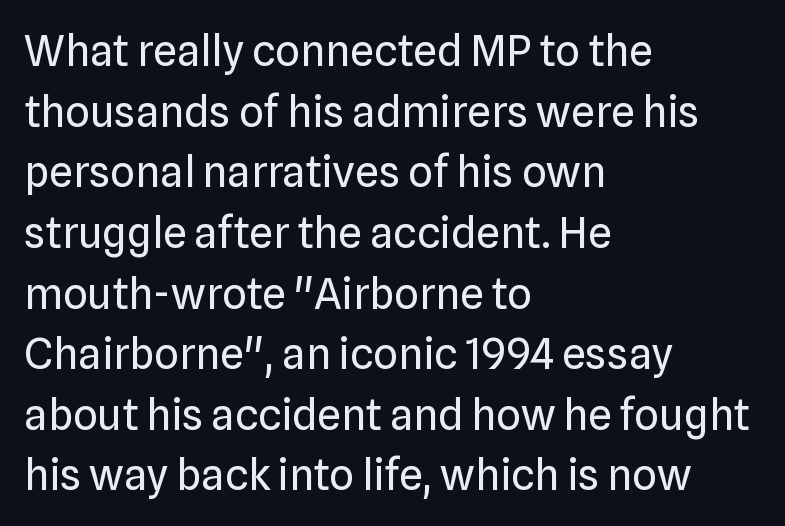
The line-height multiplier appears to be the usual default. Character widths vary here, with narrow letters taking less room than wide ones. The space beneath each line is pristine and unruled. This is not heavy type; no bold has been used. Is the letter spacing exaggerated? No — it looks like the ordinary default.
